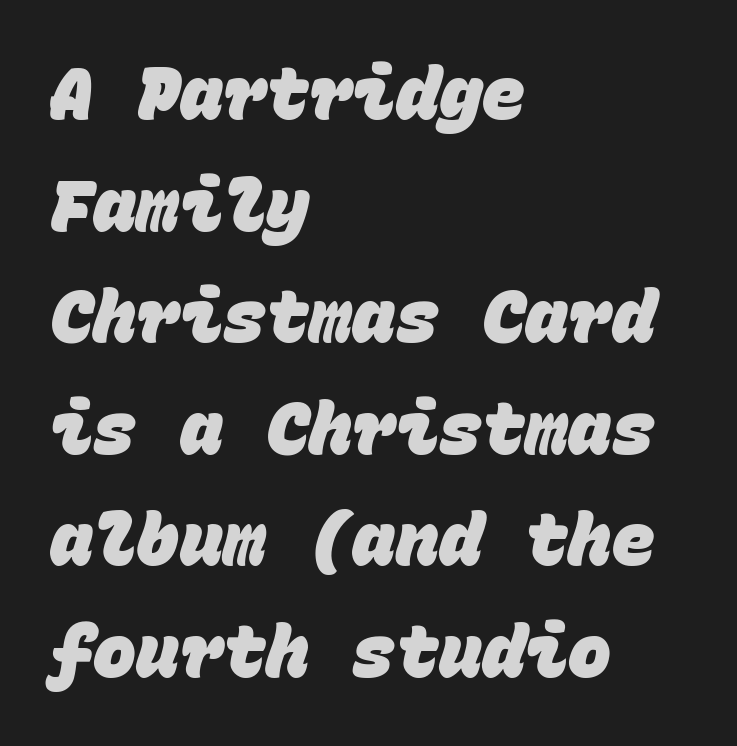
The image shows 72 px heavy sans-serif type, monospaced; set left-aligned, normal line spacing (1.55x), normal letter spacing, not underlined; low stroke contrast and a large x-height.
